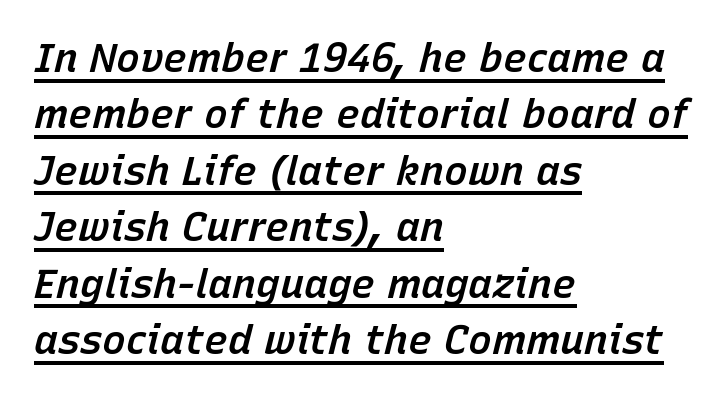
Q: Is the text bold? A: Semi-bold.
Q: Is the text italic (slanted)? A: Yes, it leans right by about 15 degrees.
Q: Is the text underlined? A: Yes.
Q: How is the paragraph aligned? A: Left-aligned.
Q: Is the spacing between letters normal or unusually wide? A: Normal.
Q: Is the spacing between lines tight, normal or loose? A: Normal.
Q: Width (condensed, normal, or wide)? A: Normal.
Q: Stroke contrast? A: Low.
Q: x-height? A: Medium.
Q: Monospaced? A: No.
